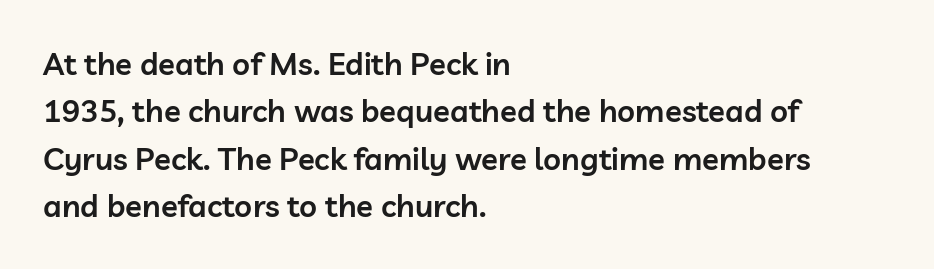
The image shows 31 px semibold sans-serif type, upright; set left-aligned, normal line spacing (1.53x), normal letter spacing, not underlined; low stroke contrast and a medium x-height.
